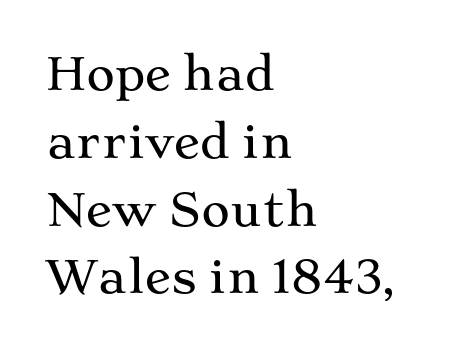
Q: Is the text italic (slanted)? A: No, it is upright.
Q: Is the typeface a serif or a sans-serif typeface? A: Serif.
Q: Is the text underlined? A: No.
Q: How is the paragraph aligned? A: Left-aligned.
Q: Is the spacing between letters normal or unusually wide? A: Normal.
Q: Is the spacing between lines tight, normal or loose? A: Normal.
Q: Width (condensed, normal, or wide)? A: Wide.
Q: Stroke contrast? A: Medium.
Q: x-height? A: Medium.
Q: Monospaced? A: No.
